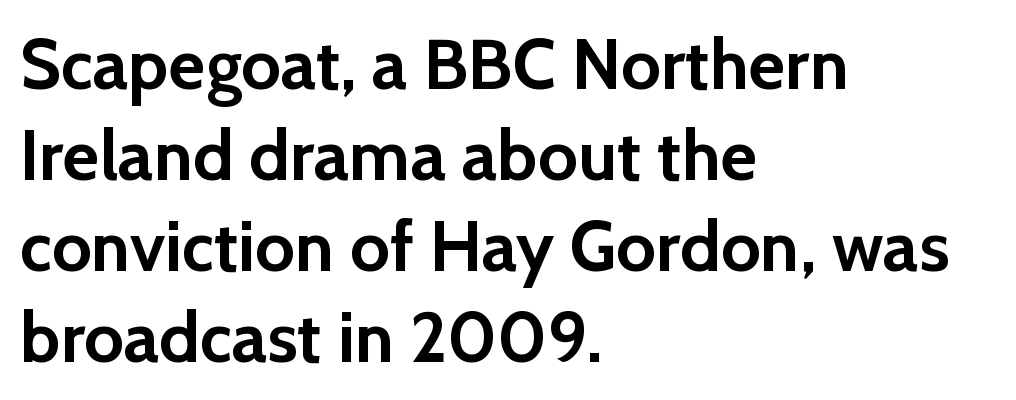
The image shows 71 px semibold sans-serif type, upright; set left-aligned, normal line spacing (1.28x), normal letter spacing, not underlined; a medium x-height.
